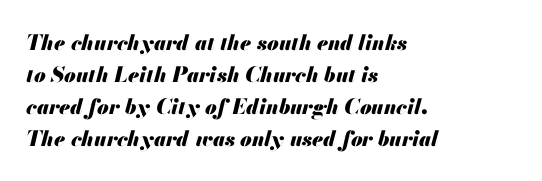
{"italic": "yes", "lean": "right", "slant_degrees": 13, "bold": "yes", "underline": "no", "align": "left", "line_spacing": "normal", "line_spacing_ratio": 1.52, "letter_spacing": "normal", "letter_spacing_em": 0.0, "glyph_px": 21}
